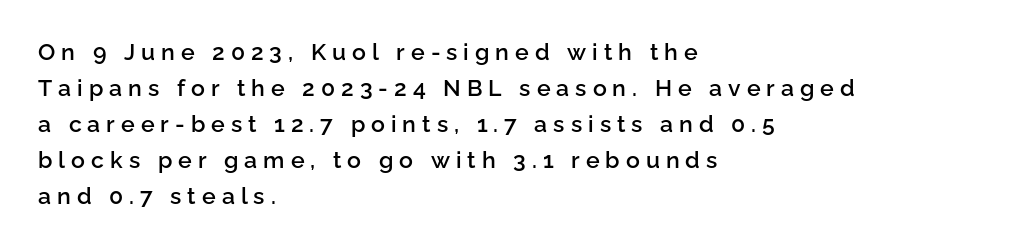
{"italic": "no", "bold": "semi", "underline": "no", "align": "left", "line_spacing": "normal", "line_spacing_ratio": 1.56, "letter_spacing": "wide", "letter_spacing_em": 0.26, "glyph_px": 23}
